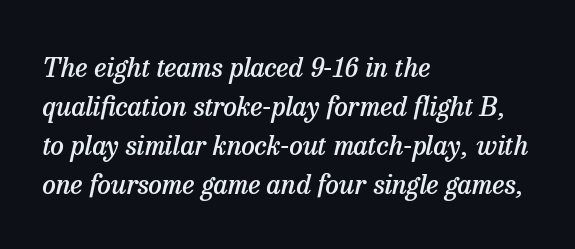
Q: Is the text bold? A: Semi-bold.
Q: Is the text italic (slanted)? A: Yes, it leans right by about 13 degrees.
Q: Is the text underlined? A: No.
Q: How is the paragraph aligned? A: Left-aligned.
Q: Is the spacing between letters normal or unusually wide? A: Normal.
Q: Is the spacing between lines tight, normal or loose? A: Normal.
